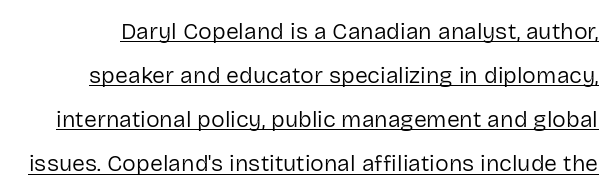
{"italic": "no", "bold": "no", "underline": "yes", "line_spacing": "loose", "line_spacing_ratio": 1.92, "letter_spacing": "normal", "letter_spacing_em": 0.0, "glyph_px": 23}
